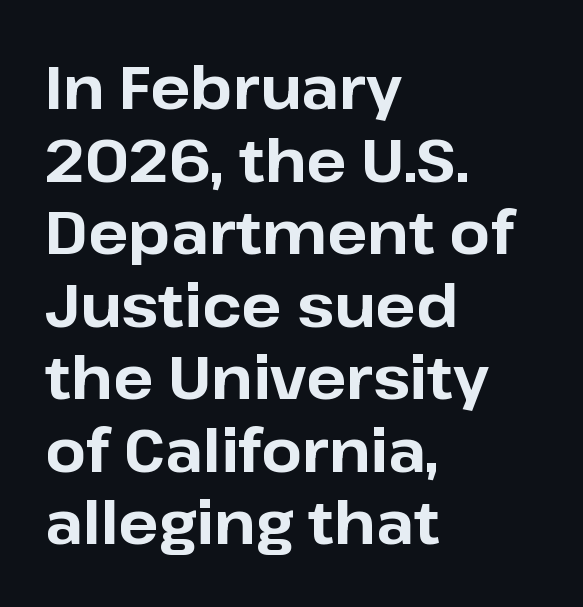
The image shows 59 px bold sans-serif type, upright; set left-aligned, line spacing 1.23x, normal letter spacing, not underlined; low stroke contrast and a medium x-height.
